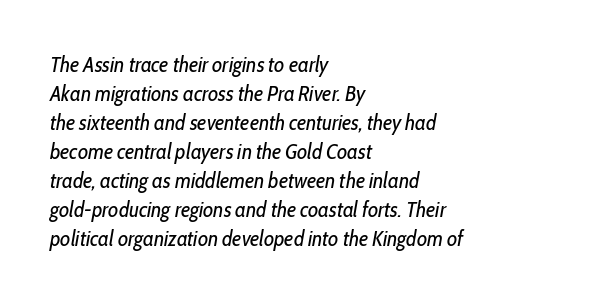
Q: Is the text bold? A: No.
Q: Is the text italic (slanted)? A: Yes, it leans right by about 10 degrees.
Q: Is the text underlined? A: No.
Q: How is the paragraph aligned? A: Left-aligned.
Q: Is the spacing between letters normal or unusually wide? A: Normal.
Q: Is the spacing between lines tight, normal or loose? A: Normal.
